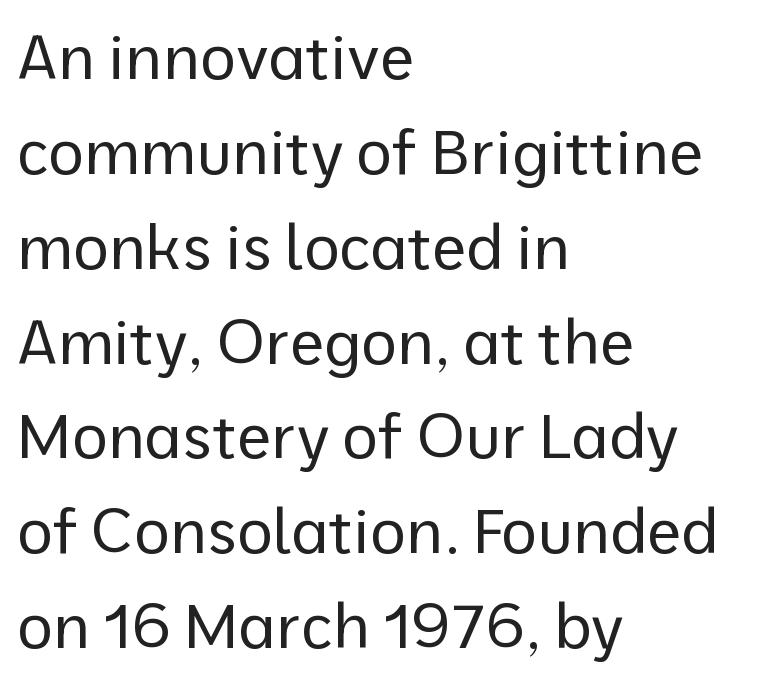
{"serif": "no", "italic": "no", "bold": "no", "weight": "regular", "width": "normal", "stroke_contrast": "low", "x_height": "medium", "monospaced": "no", "underline": "no", "align": "left", "line_spacing": "normal", "line_spacing_ratio": 1.53, "letter_spacing": "normal", "letter_spacing_em": 0.0, "glyph_px": 62}
